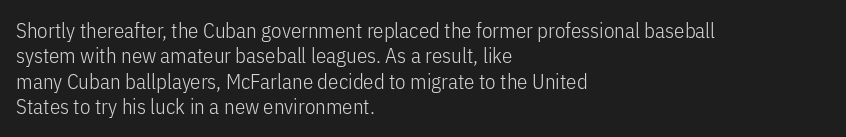
{"italic": "no", "bold": "no", "underline": "no", "align": "left", "line_spacing_ratio": 1.21, "letter_spacing": "normal", "letter_spacing_em": 0.0, "glyph_px": 21}
